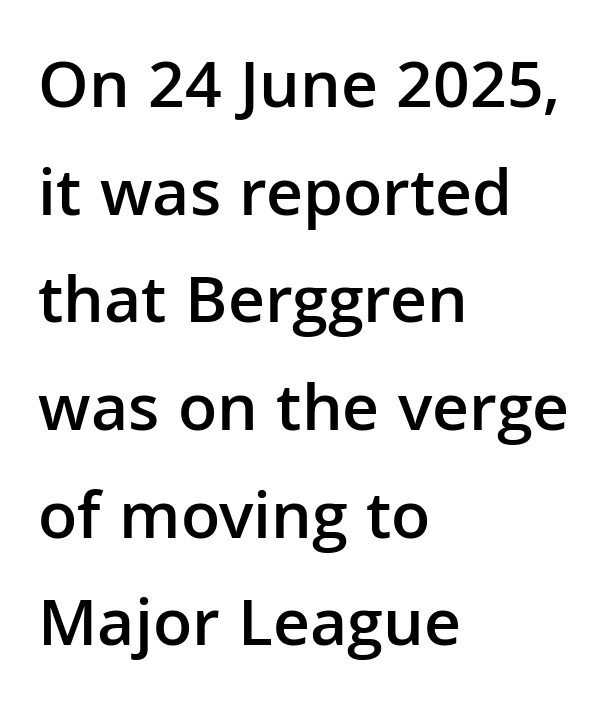
Q: Is the text bold? A: Semi-bold.
Q: Is the text italic (slanted)? A: No, it is upright.
Q: Is the typeface a serif or a sans-serif typeface? A: Sans-serif.
Q: Is the text underlined? A: No.
Q: How is the paragraph aligned? A: Left-aligned.
Q: Is the spacing between letters normal or unusually wide? A: Normal.
Q: Is the spacing between lines tight, normal or loose? A: Normal.
Q: Width (condensed, normal, or wide)? A: Normal.
Q: Stroke contrast? A: Low.
Q: x-height? A: Medium.
Q: Monospaced? A: No.
